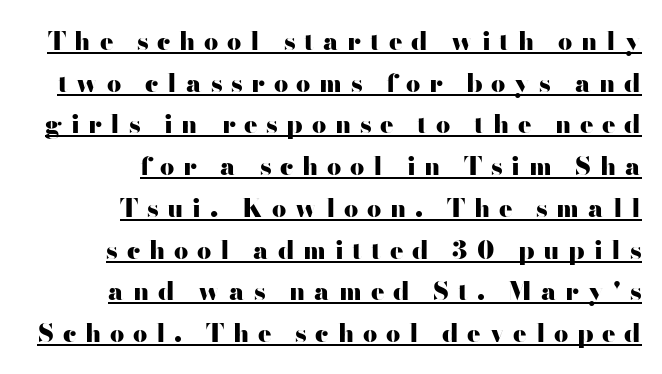
Q: Is the text bold? A: Yes.
Q: Is the text italic (slanted)? A: No, it is upright.
Q: Is the text underlined? A: Yes.
Q: How is the paragraph aligned? A: Right-aligned.
Q: Is the spacing between letters normal or unusually wide? A: Unusually wide.
Q: Is the spacing between lines tight, normal or loose? A: Normal.
